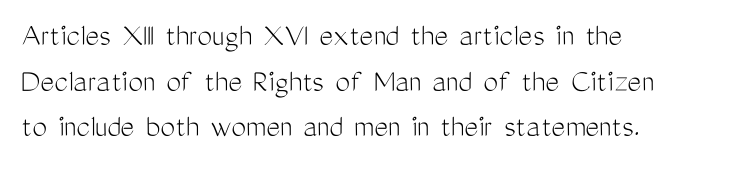
Baseline-to-baseline distance is the conventional proportion of letter height. A typesetter would call this proportional, since set widths differ per character. Leftover space on each line is placed entirely after the last word. This reads as an unemphasized weight, regular at the heaviest. Between one letter and the next there's only the usual sliver of space.
